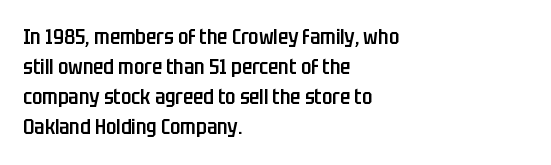
What weight is shown? A semibold, between regular and bold. Nobody touched the tracking dial on this one. This sample keeps an unexceptional amount of space between lines. The typography opts for an upright posture over an oblique one. These lines stack with their left ends in a neat column. The specimen omits any rule beneath the text block's lines.
